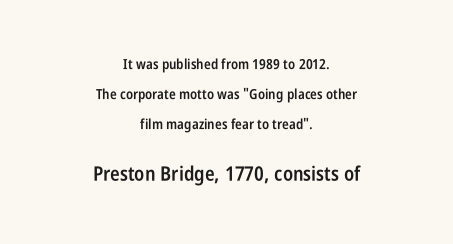
Q: Is the text bold? A: Semi-bold.
Q: Is the text italic (slanted)? A: No, it is upright.
Q: Is the text underlined? A: No.
Q: How is the paragraph aligned? A: Centered.
Q: Is the spacing between letters normal or unusually wide? A: Normal.
Q: Is the spacing between lines tight, normal or loose? A: Loose.
Q: Which block of text is set in a larger size, the first (top) or the second (bottom)? A: The second (bottom) one.
